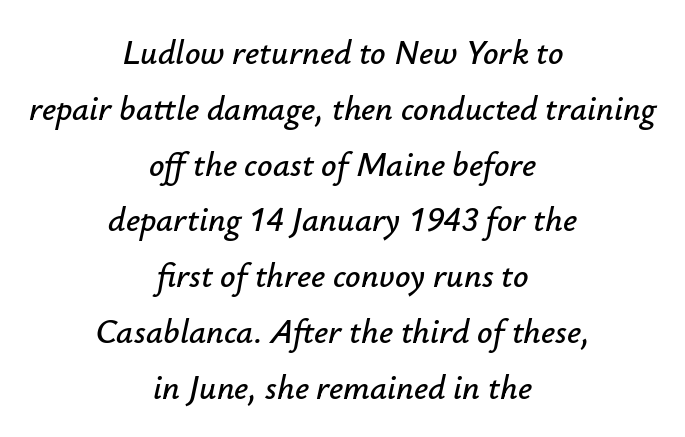
{"italic": "yes", "lean": "right", "slant_degrees": 12, "width": "normal", "stroke_contrast": "low", "x_height": "small", "monospaced": "no", "underline": "no", "align": "center", "line_spacing": "normal", "line_spacing_ratio": 1.64, "letter_spacing": "normal", "letter_spacing_em": 0.0, "glyph_px": 34}
